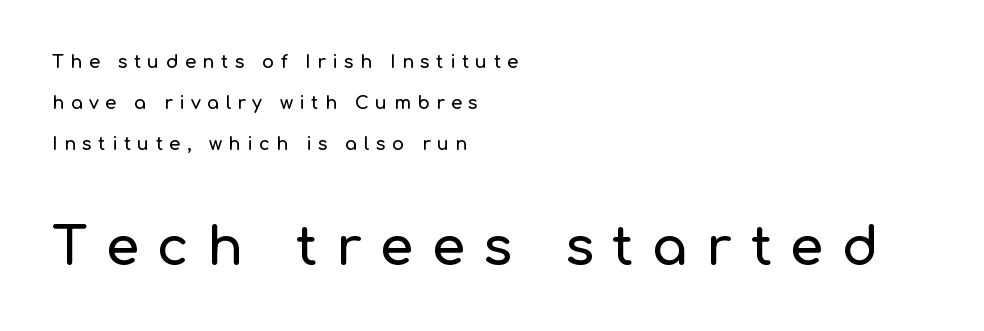
Proportional: the letters do not fall into vertical columns. Is the block centered? No — it sits flush against the left margin. These two chunks differ in scale, with the bottom chunk taking the larger measure. Only glyphs here, with clear space below each row. The letters stand upright; this is a roman face.
